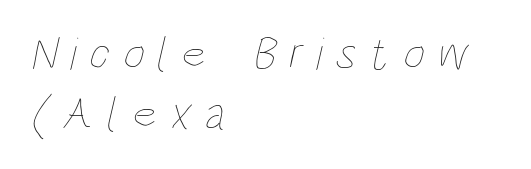
The image shows 47 px thin, condensed type; set left-aligned, normal line spacing (1.28x), unusually wide letter spacing (+0.28 em), not underlined; low stroke contrast and a large x-height.
